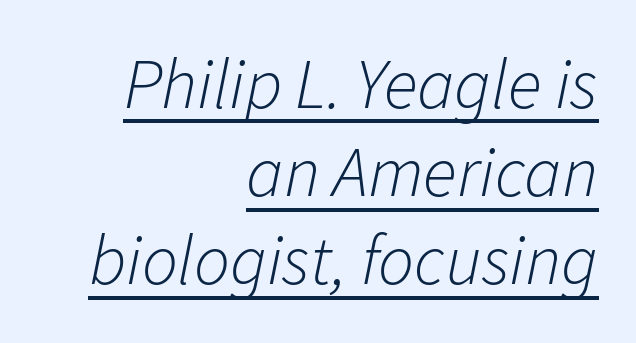
{"italic": "yes", "lean": "right", "slant_degrees": 11, "bold": "no", "weight": "light", "width": "normal", "stroke_contrast": "low", "x_height": "medium", "monospaced": "no", "underline": "yes", "align": "right", "line_spacing_ratio": 1.24, "letter_spacing": "normal", "letter_spacing_em": 0.0, "glyph_px": 71}
